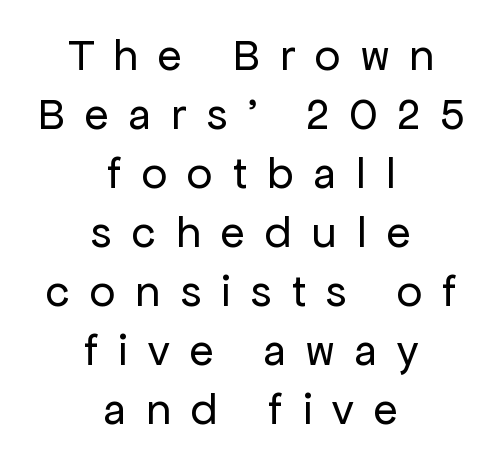
{"serif": "no", "italic": "no", "bold": "no", "weight": "regular", "width": "normal", "stroke_contrast": "low", "x_height": "medium", "monospaced": "no", "underline": "no", "align": "center", "line_spacing": "normal", "line_spacing_ratio": 1.31, "letter_spacing": "wide", "letter_spacing_em": 0.45, "glyph_px": 45}
